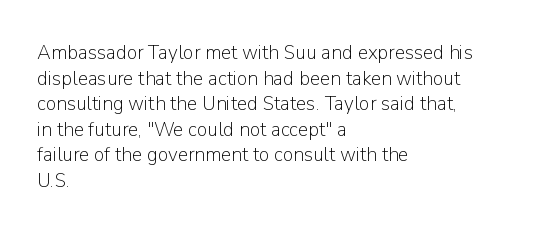
{"italic": "no", "bold": "no", "underline": "no", "align": "left", "line_spacing_ratio": 1.22, "letter_spacing": "normal", "letter_spacing_em": 0.0, "glyph_px": 21}
